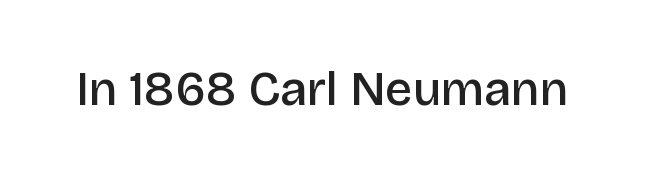
{"serif": "no", "italic": "no", "bold": "semi", "weight": "semibold", "width": "normal", "stroke_contrast": "low", "x_height": "large", "monospaced": "no", "underline": "no", "letter_spacing": "normal", "letter_spacing_em": 0.0, "glyph_px": 48}
